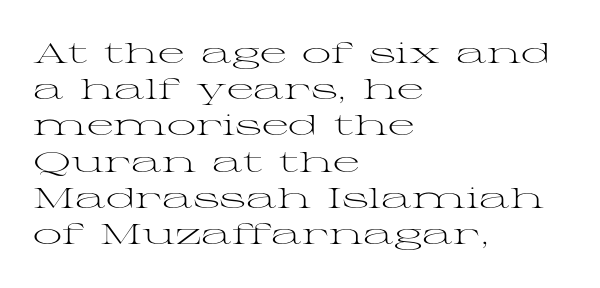
The image shows 29 px light, wide serif type, upright; set left-aligned, normal line spacing (1.25x), normal letter spacing, not underlined; medium stroke contrast and a medium x-height.
